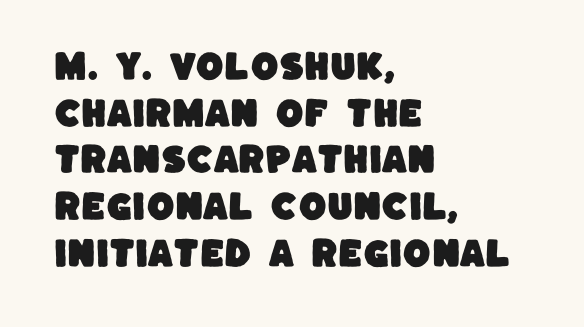
The image shows 32 px sans-serif type; set left-aligned, normal line spacing (1.46x), normal letter spacing, not underlined; low stroke contrast and a large x-height.
